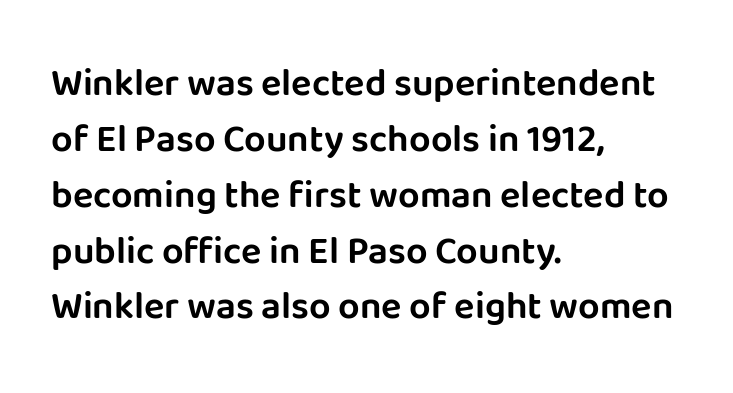
The image shows 38 px sans-serif type, upright; set left-aligned, normal line spacing (1.47x), normal letter spacing, not underlined; low stroke contrast and a large x-height.
